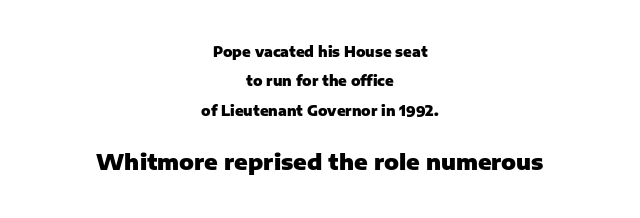
Q: Is the text bold? A: Yes.
Q: Is the text italic (slanted)? A: No, it is upright.
Q: Is the text underlined? A: No.
Q: How is the paragraph aligned? A: Centered.
Q: Is the spacing between letters normal or unusually wide? A: Normal.
Q: Is the spacing between lines tight, normal or loose? A: Loose.
Q: Which block of text is set in a larger size, the first (top) or the second (bottom)? A: The second (bottom) one.
